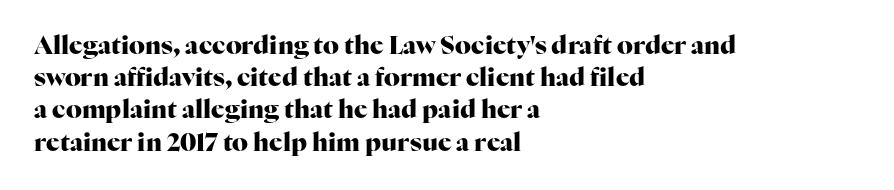
Q: Is the text bold? A: Yes.
Q: Is the text italic (slanted)? A: No, it is upright.
Q: Is the text underlined? A: No.
Q: How is the paragraph aligned? A: Left-aligned.
Q: Is the spacing between letters normal or unusually wide? A: Normal.
Q: Is the spacing between lines tight, normal or loose? A: Normal.
